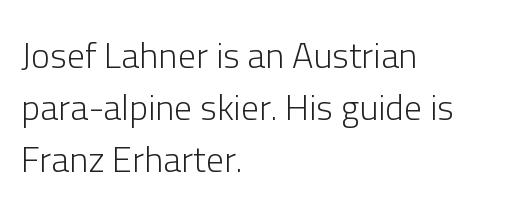
Q: Is the text bold? A: No.
Q: Is the text italic (slanted)? A: No, it is upright.
Q: Is the typeface a serif or a sans-serif typeface? A: Sans-serif.
Q: Is the text underlined? A: No.
Q: How is the paragraph aligned? A: Left-aligned.
Q: Is the spacing between letters normal or unusually wide? A: Normal.
Q: Is the spacing between lines tight, normal or loose? A: Normal.
Q: Width (condensed, normal, or wide)? A: Normal.
Q: Stroke contrast? A: Low.
Q: x-height? A: Medium.
Q: Monospaced? A: No.
